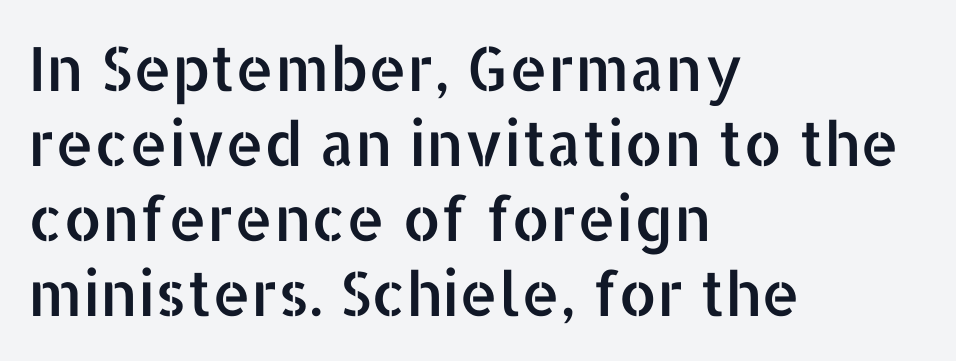
{"serif": "no", "italic": "no", "width": "normal", "stroke_contrast": "low", "x_height": "medium", "monospaced": "no", "underline": "no", "align": "left", "line_spacing_ratio": 1.23, "letter_spacing": "normal", "letter_spacing_em": 0.0, "glyph_px": 61}
